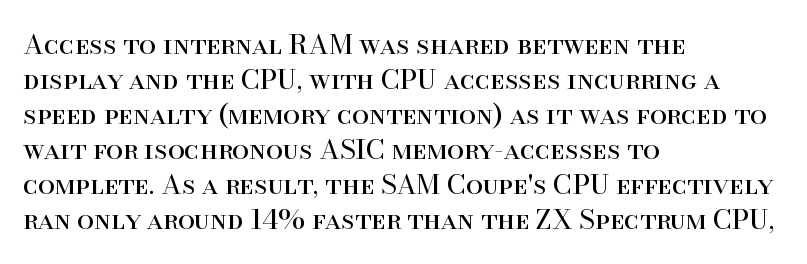
Q: Is the text bold? A: No.
Q: Is the text italic (slanted)? A: No, it is upright.
Q: Is the text underlined? A: No.
Q: How is the paragraph aligned? A: Left-aligned.
Q: Is the spacing between letters normal or unusually wide? A: Normal.
Q: Is the spacing between lines tight, normal or loose? A: Normal.
